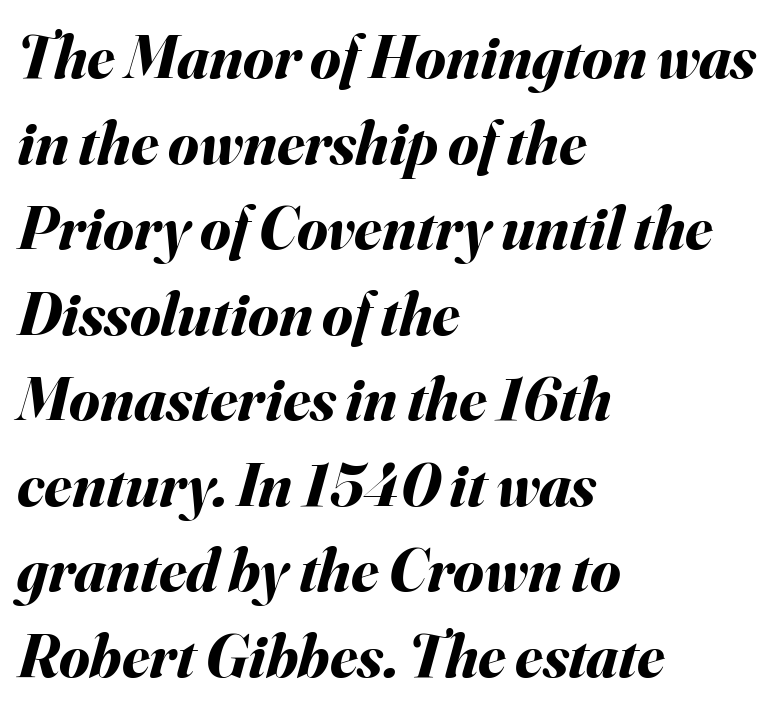
The image shows 62 px bold type, italic (leaning right); set left-aligned, normal line spacing (1.38x), normal letter spacing, not underlined; medium stroke contrast and a small x-height.
